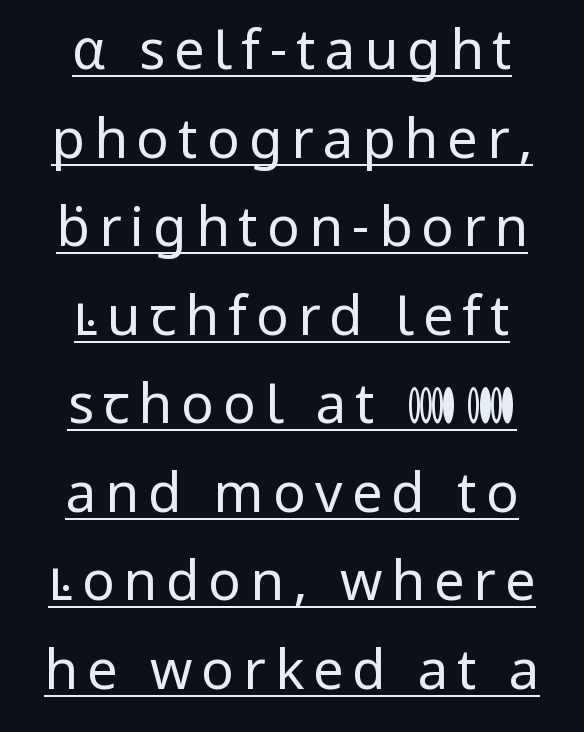
{"serif": "no", "italic": "no", "bold": "no", "weight": "regular", "width": "normal", "stroke_contrast": "low", "x_height": "medium", "monospaced": "no", "underline": "yes", "align": "center", "line_spacing": "normal", "line_spacing_ratio": 1.64, "glyph_px": 54}
